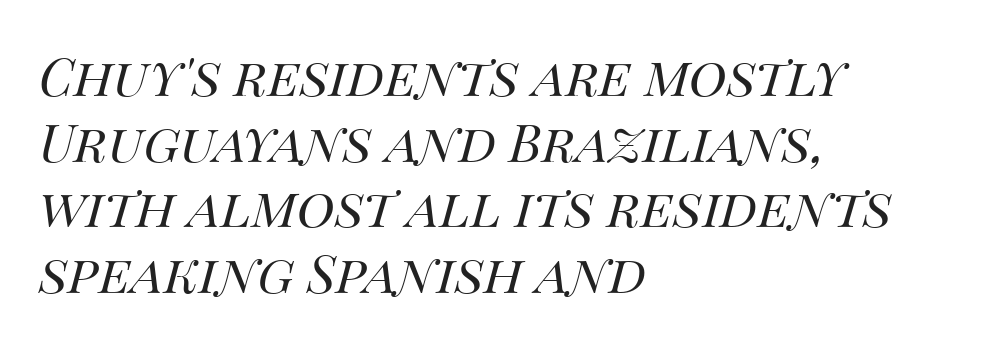
The image shows 52 px regular-weight type, italic (leaning right); set left-aligned, normal line spacing (1.26x), normal letter spacing, not underlined; medium stroke contrast and a large x-height.
